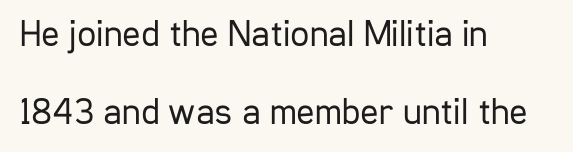
The image shows 38 px regular-weight, condensed sans-serif type, upright; set left-aligned, loose line spacing (2.04x), normal letter spacing, not underlined; low stroke contrast and a medium x-height.
